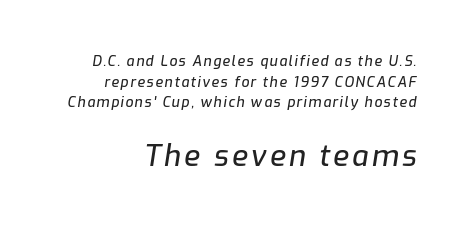
The image shows 29 px text type, italic (leaning right); set normal line spacing (1.47x), not underlined; the second (bottom) block is 2.07x larger; low stroke contrast and a medium x-height.
